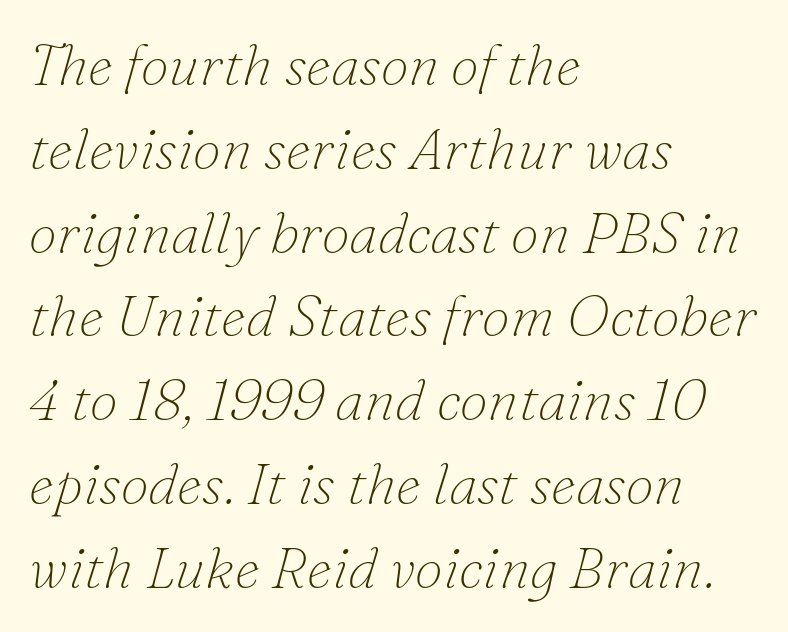
The glyphs are unaccompanied by any horizontal stroke below them. Weight: not bold — regular or lighter. Visually the block forms a straight wall on the left and a jagged coastline on the right. Slanted lettering throughout. Font category for this specimen: serif.
